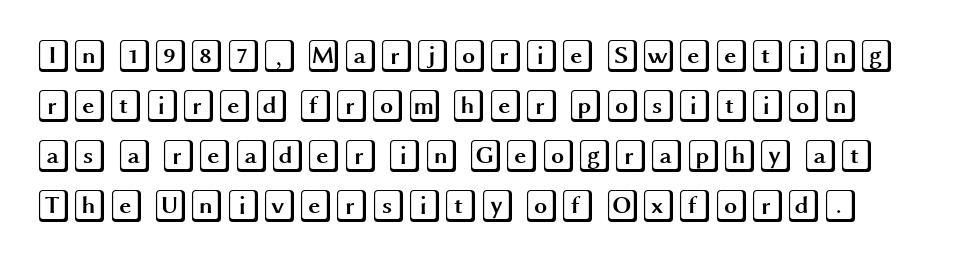
The image shows 33 px wide type, upright; set normal line spacing (1.52x), normal letter spacing, not underlined; a large x-height.
